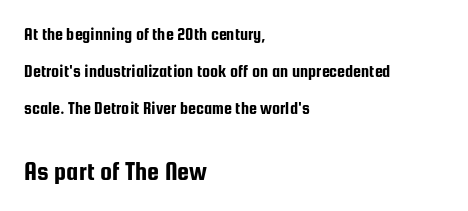
Q: Is the text italic (slanted)? A: No, it is upright.
Q: Is the text underlined? A: No.
Q: How is the paragraph aligned? A: Left-aligned.
Q: Is the spacing between letters normal or unusually wide? A: Normal.
Q: Is the spacing between lines tight, normal or loose? A: Loose.
Q: Which block of text is set in a larger size, the first (top) or the second (bottom)? A: The second (bottom) one.
